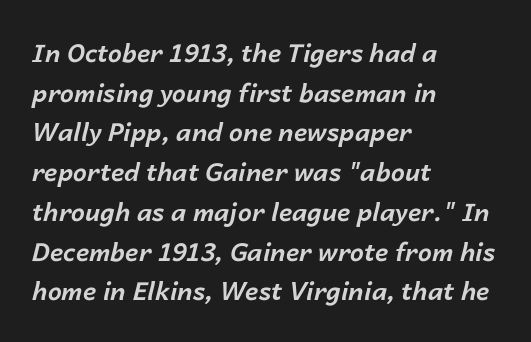
Visually the block forms a straight wall on the left and a jagged coastline on the right. Descenders are the only things crossing below the line. The gaps between neighbouring characters are ordinary and unremarkable. Posture: slanted.
